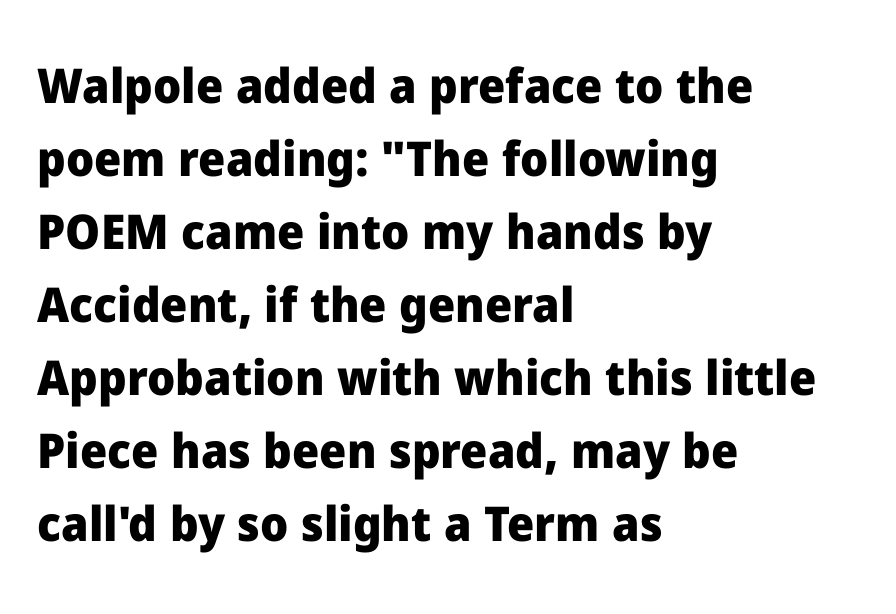
The letters stand straight up with perfectly vertical stems. The gap between lines stays unmarked. A classic flush-left, rag-right setting is used for this passage. The type family on display is of the sans-serif kind. Pretty heavy lettering here — definitely bold. Honestly, the row spacing looks completely unremarkable.
